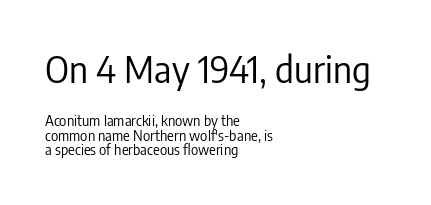
Q: Is the text bold? A: No.
Q: Is the text italic (slanted)? A: No, it is upright.
Q: Is the typeface a serif or a sans-serif typeface? A: Sans-serif.
Q: Is the text underlined? A: No.
Q: How is the paragraph aligned? A: Left-aligned.
Q: Is the spacing between letters normal or unusually wide? A: Normal.
Q: Is the spacing between lines tight, normal or loose? A: Tight.
Q: Which block of text is set in a larger size, the first (top) or the second (bottom)? A: The first (top) one.
Q: Width (condensed, normal, or wide)? A: Condensed.
Q: Stroke contrast? A: Low.
Q: x-height? A: Medium.
Q: Monospaced? A: No.
